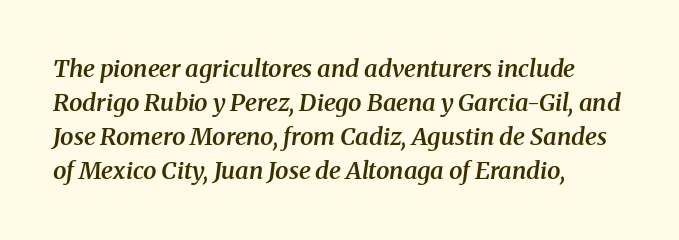
{"italic": "yes", "lean": "right", "slant_degrees": 8, "bold": "semi", "underline": "no", "align": "left", "line_spacing": "normal", "line_spacing_ratio": 1.42, "letter_spacing": "normal", "letter_spacing_em": 0.0, "glyph_px": 24}
